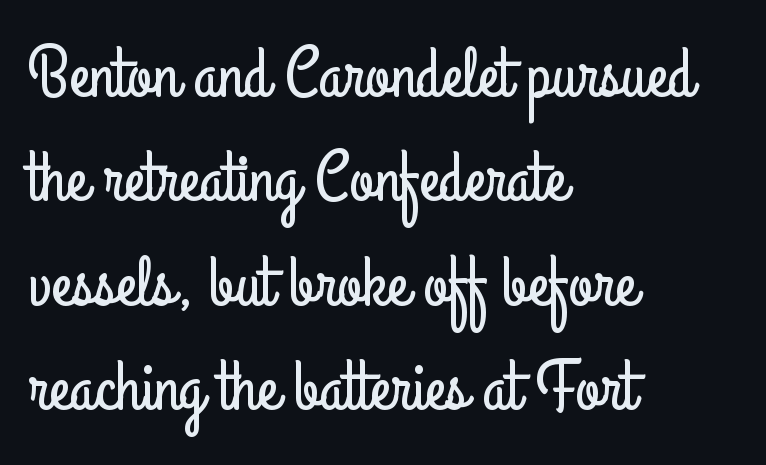
The image shows 70 px condensed sans-serif type; set left-aligned, normal line spacing (1.49x), normal letter spacing, not underlined; low stroke contrast and a small x-height.
